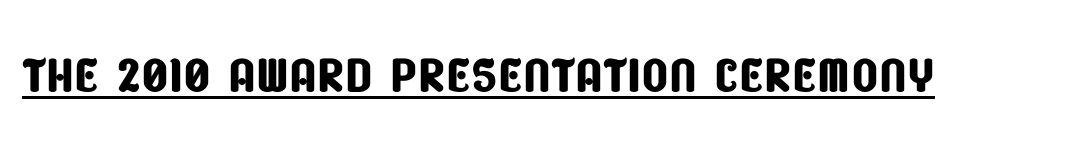
{"serif": "no", "width": "condensed", "stroke_contrast": "low", "x_height": "large", "monospaced": "no", "underline": "yes", "letter_spacing": "normal", "letter_spacing_em": 0.0, "glyph_px": 70}
